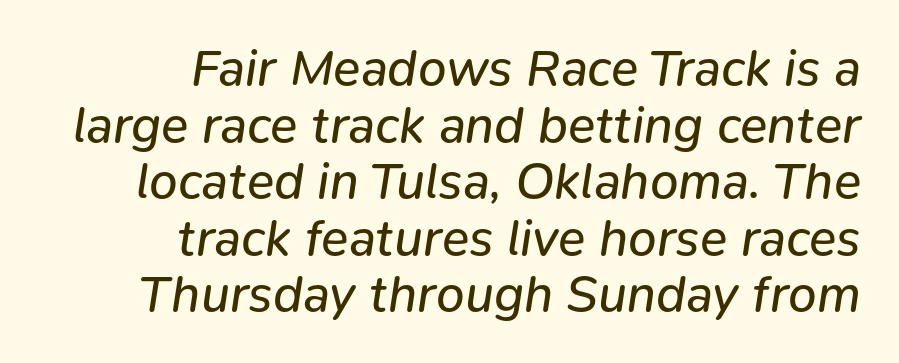
Q: Is the text bold? A: No.
Q: Is the text italic (slanted)? A: Yes, it leans right by about 9 degrees.
Q: Is the text underlined? A: No.
Q: How is the paragraph aligned? A: Right-aligned.
Q: Is the spacing between letters normal or unusually wide? A: Normal.
Q: Is the spacing between lines tight, normal or loose? A: Tight.
Q: Width (condensed, normal, or wide)? A: Normal.
Q: Stroke contrast? A: Low.
Q: x-height? A: Medium.
Q: Monospaced? A: No.
